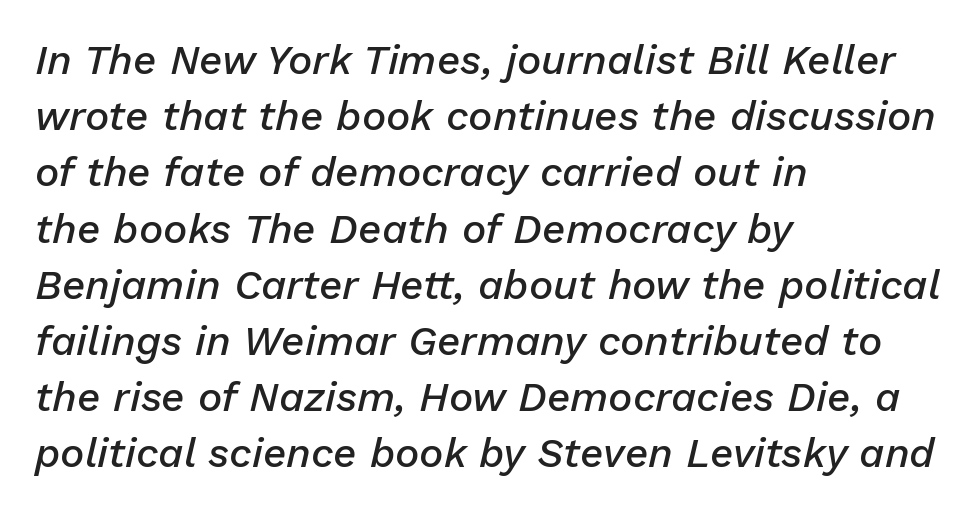
Posture: slanted. The passage shown stacks its lines at a standard gap. Do the characters align in a grid? No, the font is proportional. The strip under each line holds only bare page.
